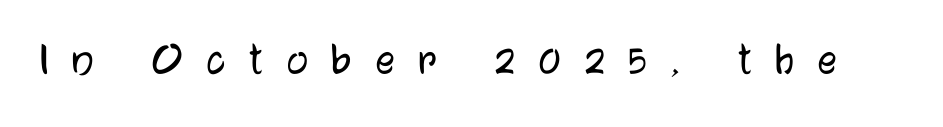
The letters carry no serifs — their stems end cleanly without finishing strokes. The rendering uses natural spacing where letterforms have individual widths. The foot of each line stays bare and open. The typography opts for an upright posture over an oblique one. The tracking jumps out immediately: characters are airy and widely separated.
